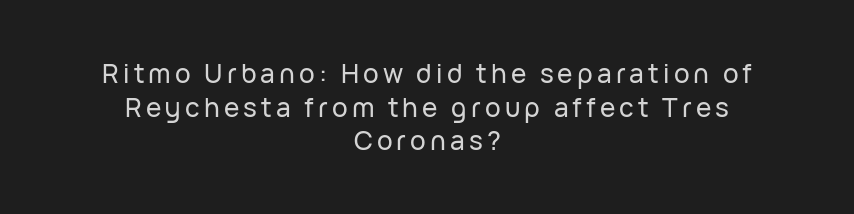
Q: Is the text italic (slanted)? A: No, it is upright.
Q: Is the text underlined? A: No.
Q: How is the paragraph aligned? A: Centered.
Q: Is the spacing between lines tight, normal or loose? A: Normal.
